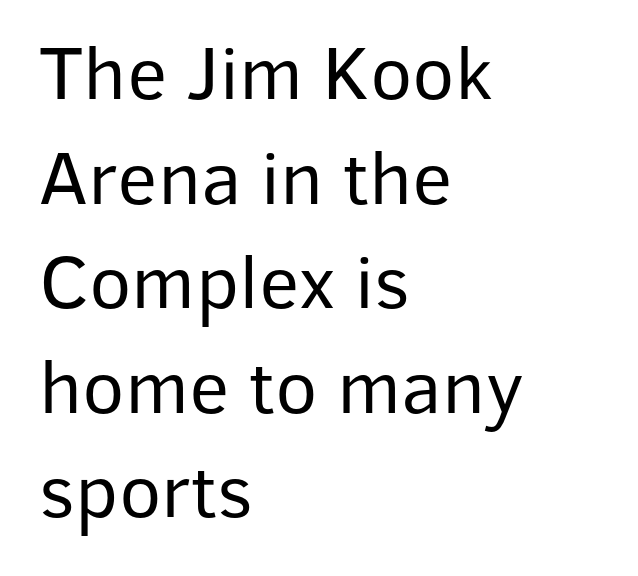
{"serif": "no", "italic": "no", "bold": "no", "weight": "regular", "width": "normal", "stroke_contrast": "low", "x_height": "medium", "monospaced": "no", "underline": "no", "align": "left", "line_spacing": "normal", "line_spacing_ratio": 1.34, "letter_spacing": "normal", "letter_spacing_em": 0.0, "glyph_px": 78}
